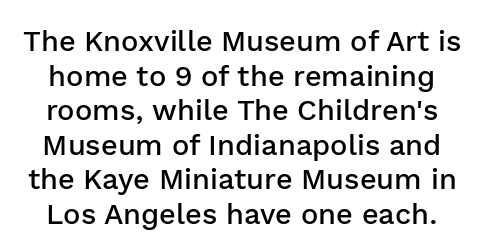
{"serif": "no", "italic": "no", "bold": "semi", "weight": "semibold", "width": "normal", "stroke_contrast": "low", "x_height": "medium", "monospaced": "no", "underline": "no", "line_spacing_ratio": 1.19, "letter_spacing": "normal", "letter_spacing_em": 0.0, "glyph_px": 29}
